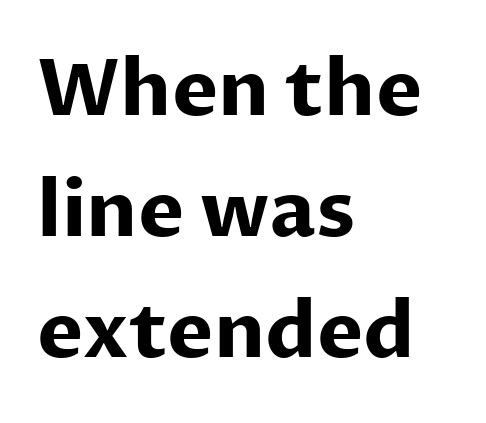
The image shows 78 px bold sans-serif type, upright; set left-aligned, normal line spacing (1.55x), normal letter spacing, not underlined; low stroke contrast and a medium x-height.
